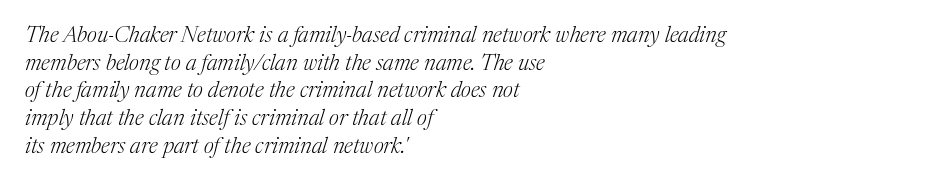
The image shows 22 px text type, italic (leaning right); set left-aligned, normal line spacing (1.26x), normal letter spacing, not underlined.
